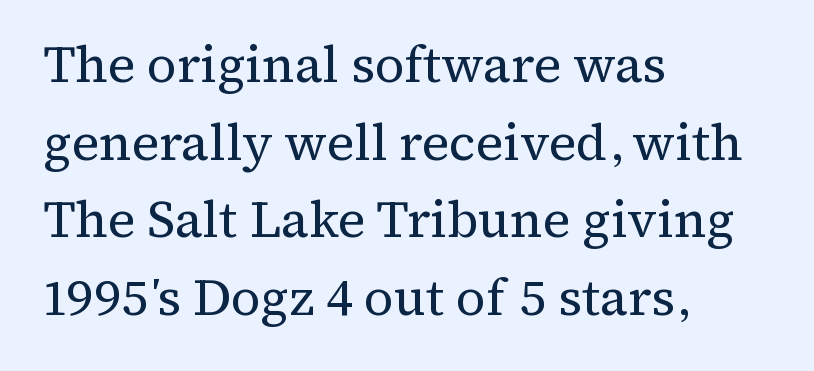
{"serif": "yes", "italic": "no", "bold": "no", "weight": "regular", "width": "normal", "stroke_contrast": "medium", "x_height": "medium", "monospaced": "no", "underline": "no", "align": "left", "line_spacing": "normal", "line_spacing_ratio": 1.52, "letter_spacing": "normal", "letter_spacing_em": 0.0, "glyph_px": 51}
